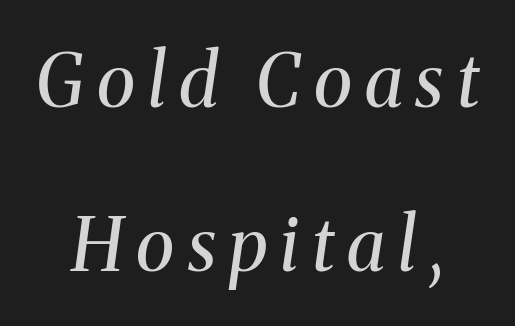
What's the leading like? Stretched, with rows far apart. Tall strokes in this sample are angled rather than plumb. Summary of weight: not heavy and not bold. The area under the type is left untouched.
